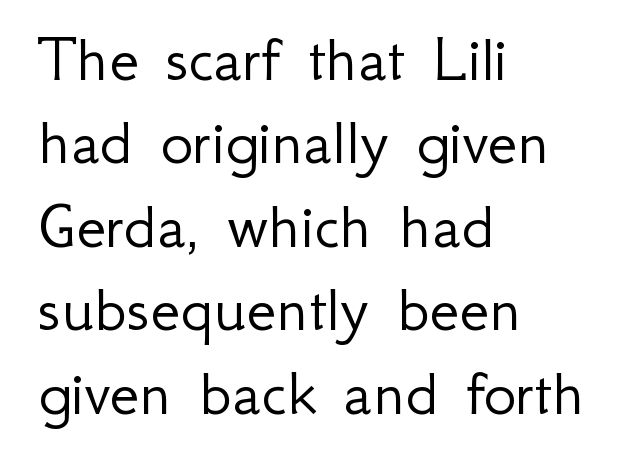
The image shows 69 px light sans-serif type, upright; set left-aligned, line spacing 1.21x, normal letter spacing, not underlined; low stroke contrast and a small x-height.
